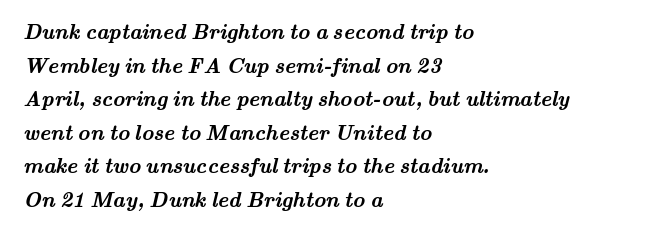
Tracking here is standard; glyphs follow each other at the usual distance. Horizontally, the lines are justified to the leading edge only. The words here are not underlined. How heavy is the stroke? Heavy — this is a bold. Successive baselines arrive at the customary interval.
